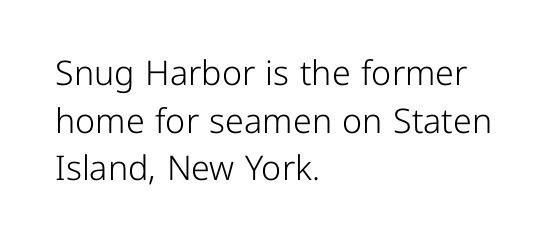
This sample uses plain, unmodified letter spacing. Regular leading. The lettering stays uniformly vertical, giving the passage a roman look. Is this a heavy cut? Hardly; it is regular or lighter. Each line starts at the same left margin while the right side varies.
